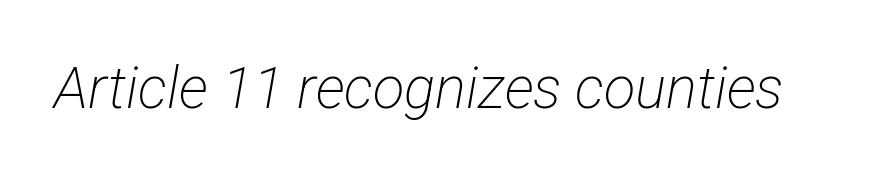
Q: Is the text bold? A: No.
Q: Is the typeface a serif or a sans-serif typeface? A: Sans-serif.
Q: Is the text underlined? A: No.
Q: Is the spacing between letters normal or unusually wide? A: Normal.
Q: Width (condensed, normal, or wide)? A: Condensed.
Q: Stroke contrast? A: Low.
Q: x-height? A: Medium.
Q: Monospaced? A: No.
